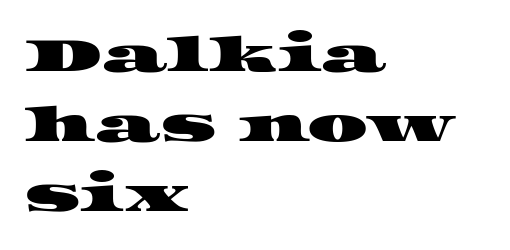
The image shows 48 px wide serif type; set left-aligned, normal line spacing (1.46x), normal letter spacing, not underlined; high stroke contrast and a large x-height.
